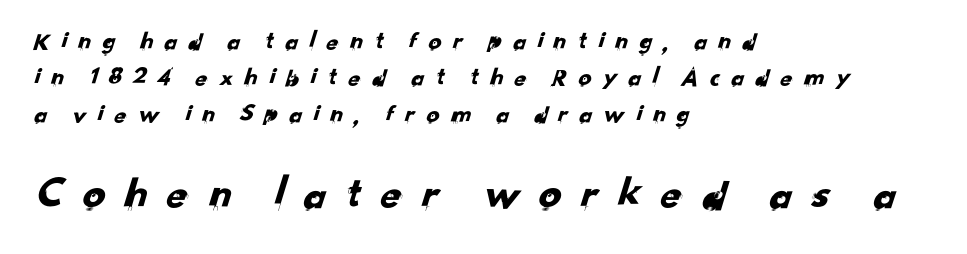
The image shows 45 px sans-serif type; set left-aligned, normal line spacing (1.4x), unusually wide letter spacing (+0.36 em), not underlined; the second (bottom) block is 1.73x larger; low stroke contrast and a small x-height.
